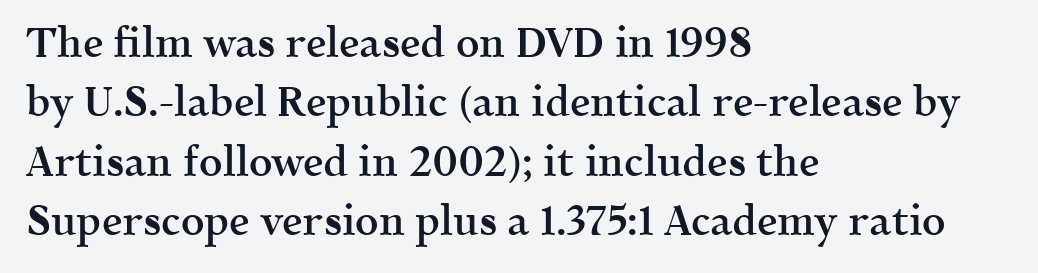
The image shows 41 px semibold serif type, upright; set left-aligned, normal line spacing (1.45x), normal letter spacing, not underlined; a medium x-height.
